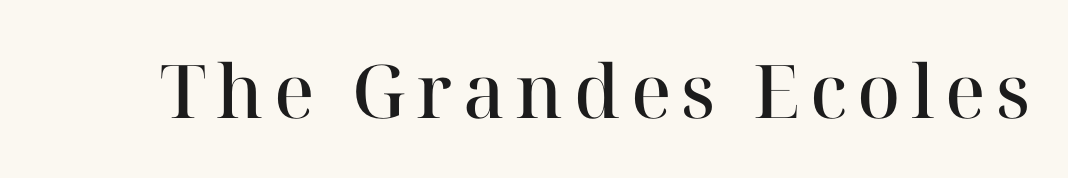
The image shows 74 px semibold serif type, upright; set not underlined; high stroke contrast and a medium x-height.
